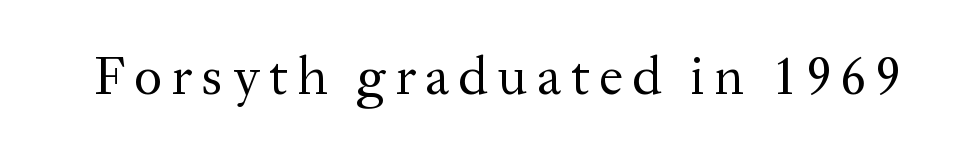
The image shows 54 px regular-weight serif type, upright; set not underlined; medium stroke contrast and a medium x-height.
